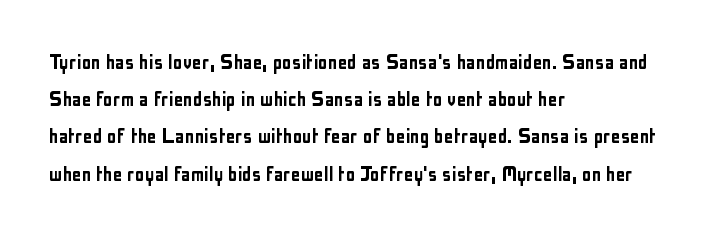
Interline gaps are of average width in this sample. The letters stand upright; this is a roman face. The face used here is rendered with its standard letterfit. Leftover space on each line is placed entirely after the last word. Beneath every word, the page is bare.
